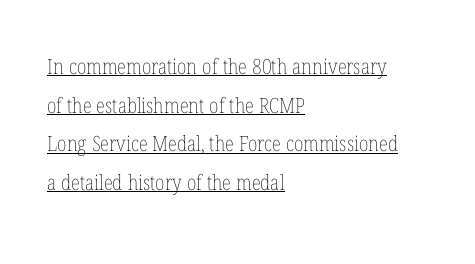
The image shows 21 px text type, upright; set left-aligned, line spacing 1.84x, normal letter spacing, underlined.
